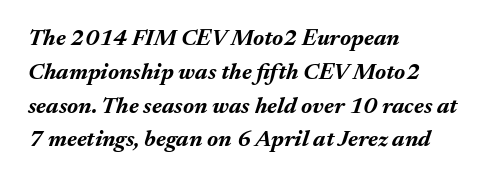
Q: Is the text bold? A: Yes.
Q: Is the text italic (slanted)? A: Yes, it leans right by about 17 degrees.
Q: Is the text underlined? A: No.
Q: How is the paragraph aligned? A: Left-aligned.
Q: Is the spacing between letters normal or unusually wide? A: Normal.
Q: Is the spacing between lines tight, normal or loose? A: Normal.
